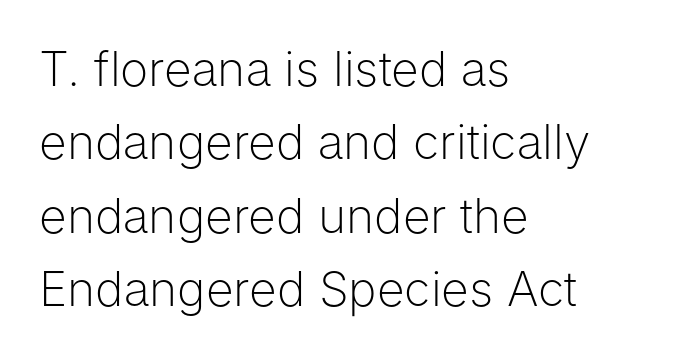
Q: Is the text bold? A: No.
Q: Is the text italic (slanted)? A: No, it is upright.
Q: Is the typeface a serif or a sans-serif typeface? A: Sans-serif.
Q: Is the text underlined? A: No.
Q: How is the paragraph aligned? A: Left-aligned.
Q: Is the spacing between letters normal or unusually wide? A: Normal.
Q: Is the spacing between lines tight, normal or loose? A: Normal.
Q: Width (condensed, normal, or wide)? A: Normal.
Q: Stroke contrast? A: Low.
Q: x-height? A: Medium.
Q: Monospaced? A: No.
